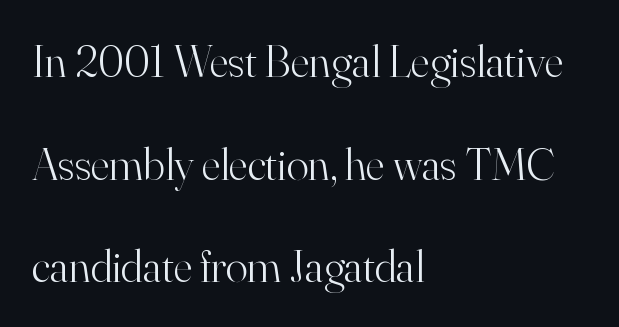
{"serif": "yes", "italic": "no", "bold": "no", "weight": "light", "width": "normal", "stroke_contrast": "high", "x_height": "small", "monospaced": "no", "underline": "no", "align": "left", "line_spacing": "loose", "line_spacing_ratio": 2.23, "letter_spacing": "normal", "letter_spacing_em": 0.0, "glyph_px": 46}
